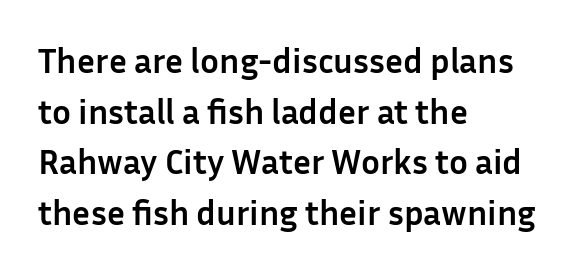
{"serif": "no", "italic": "no", "bold": "yes", "weight": "semibold", "width": "normal", "stroke_contrast": "low", "x_height": "medium", "monospaced": "no", "underline": "no", "align": "left", "line_spacing": "normal", "line_spacing_ratio": 1.45, "letter_spacing": "normal", "letter_spacing_em": 0.0, "glyph_px": 35}
